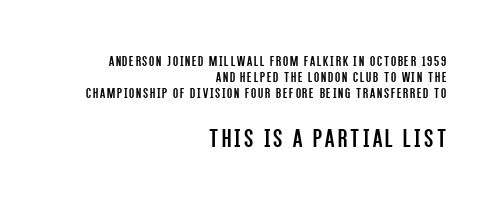
{"italic": "no", "bold": "no", "underline": "no", "align": "right", "line_spacing": "tight", "line_spacing_ratio": 1.07, "larger_block": "second", "size_ratio": 1.8, "glyph_px": 27}
